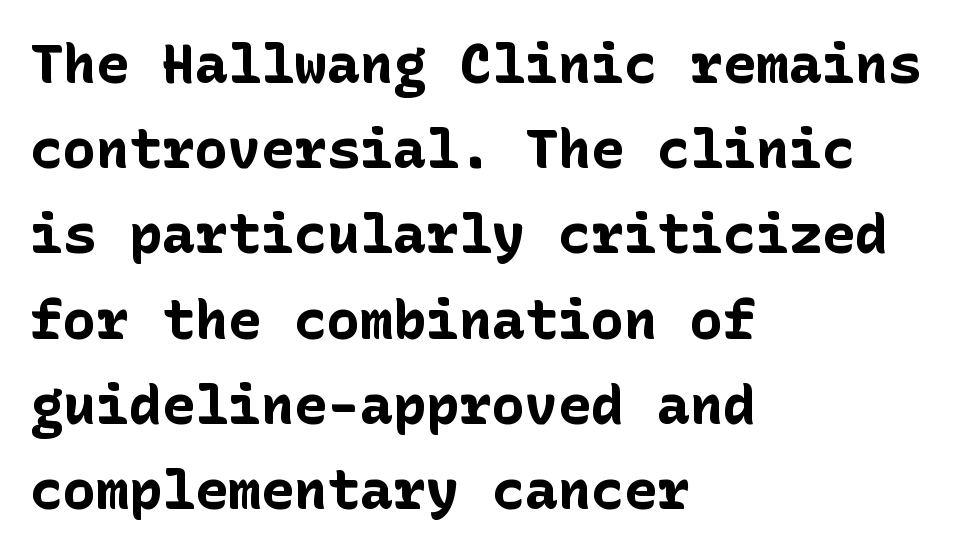
The image shows 55 px bold sans-serif type, upright; set left-aligned, normal line spacing (1.55x), normal letter spacing, not underlined; low stroke contrast and a medium x-height.
